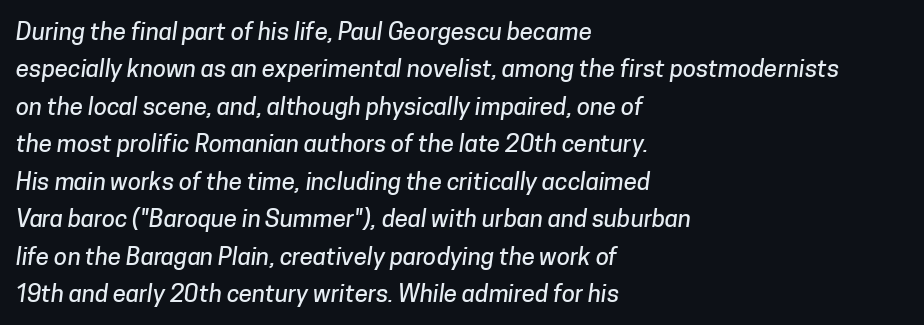
Has an underline been added? It has not. Vertical spacing — default. The lines are quadded left. No extra tracking has been applied to these lines.
